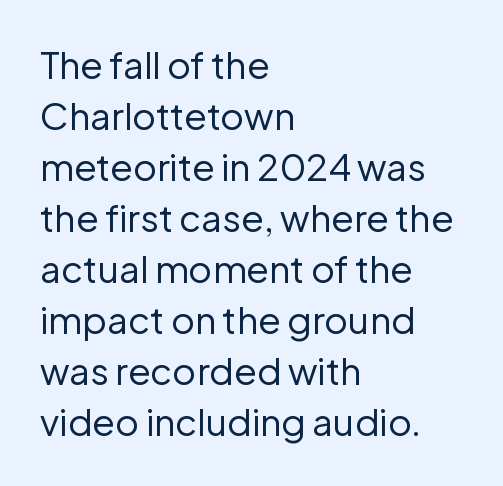
Q: Is the text bold? A: No.
Q: Is the text italic (slanted)? A: No, it is upright.
Q: Is the typeface a serif or a sans-serif typeface? A: Sans-serif.
Q: Is the text underlined? A: No.
Q: How is the paragraph aligned? A: Left-aligned.
Q: Is the spacing between letters normal or unusually wide? A: Normal.
Q: Is the spacing between lines tight, normal or loose? A: Normal.
Q: Width (condensed, normal, or wide)? A: Normal.
Q: Stroke contrast? A: Low.
Q: x-height? A: Medium.
Q: Monospaced? A: No.
